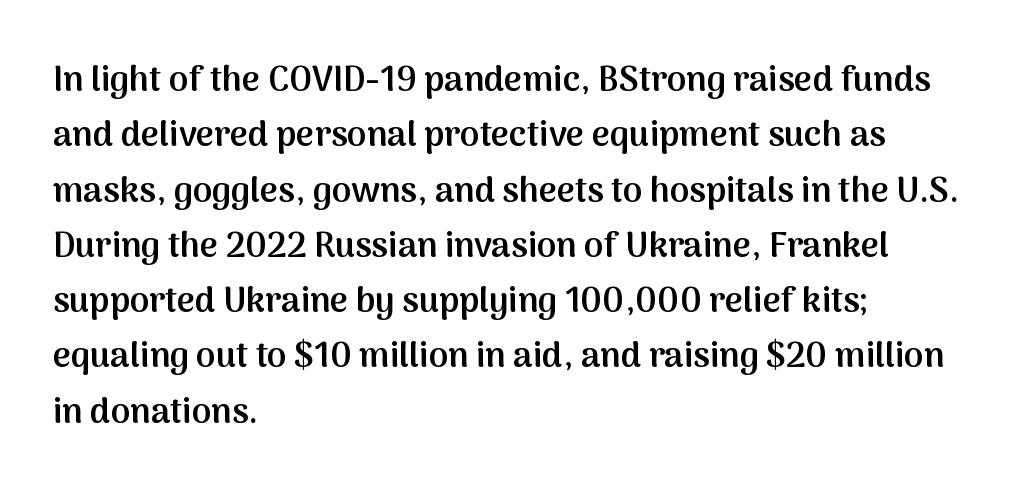
{"serif": "no", "italic": "no", "bold": "semi", "weight": "semibold", "width": "normal", "stroke_contrast": "medium", "x_height": "medium", "monospaced": "no", "underline": "no", "align": "left", "line_spacing": "normal", "line_spacing_ratio": 1.58, "letter_spacing": "normal", "letter_spacing_em": 0.0, "glyph_px": 35}
